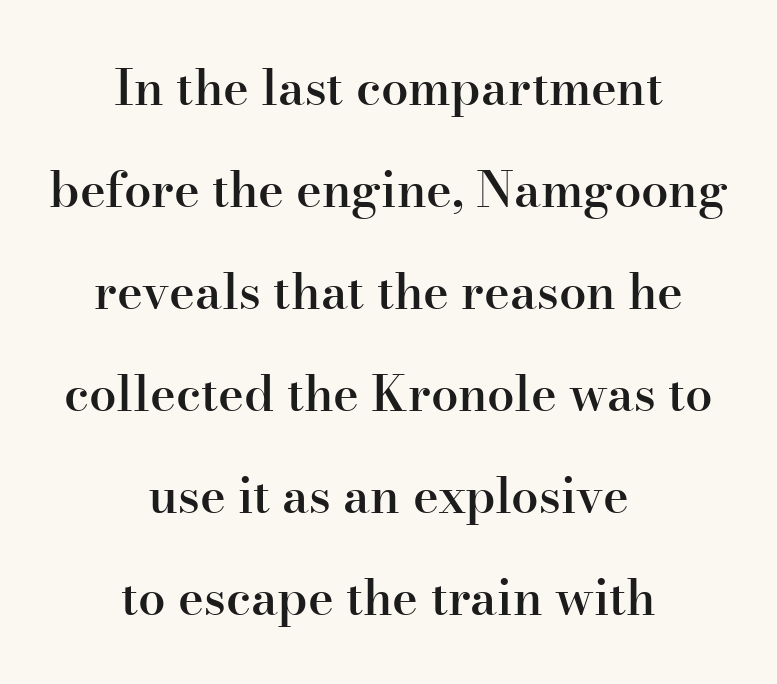
The image shows 49 px semibold serif type, upright; set centered, loose line spacing (2.08x), normal letter spacing, not underlined; high stroke contrast and a small x-height.
